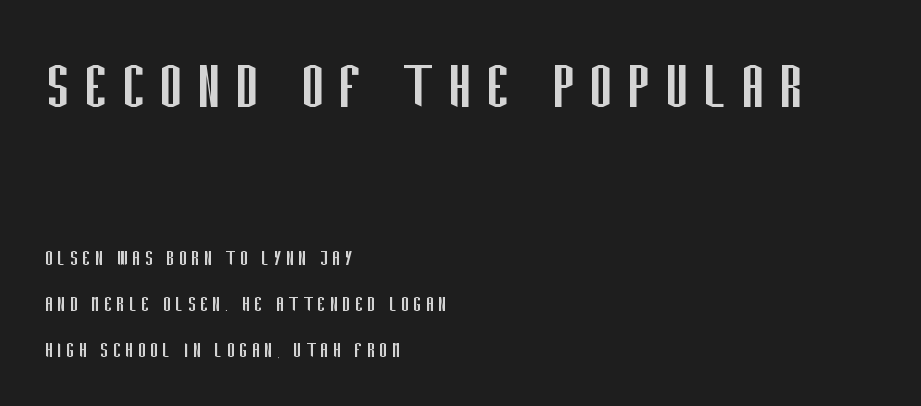
Q: Is the text bold? A: No.
Q: Is the text italic (slanted)? A: No, it is upright.
Q: Is the typeface a serif or a sans-serif typeface? A: Sans-serif.
Q: Is the text underlined? A: No.
Q: How is the paragraph aligned? A: Left-aligned.
Q: Is the spacing between lines tight, normal or loose? A: Loose.
Q: Which block of text is set in a larger size, the first (top) or the second (bottom)? A: The first (top) one.
Q: Width (condensed, normal, or wide)? A: Condensed.
Q: Stroke contrast? A: Low.
Q: x-height? A: Large.
Q: Monospaced? A: No.
